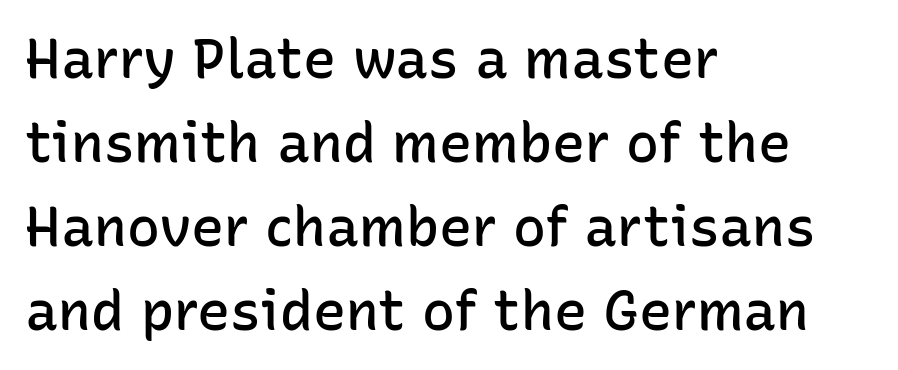
Q: Is the text bold? A: Semi-bold.
Q: Is the text italic (slanted)? A: No, it is upright.
Q: Is the typeface a serif or a sans-serif typeface? A: Sans-serif.
Q: Is the text underlined? A: No.
Q: How is the paragraph aligned? A: Left-aligned.
Q: Is the spacing between letters normal or unusually wide? A: Normal.
Q: Is the spacing between lines tight, normal or loose? A: Normal.
Q: Width (condensed, normal, or wide)? A: Normal.
Q: Stroke contrast? A: Low.
Q: x-height? A: Medium.
Q: Monospaced? A: No.
